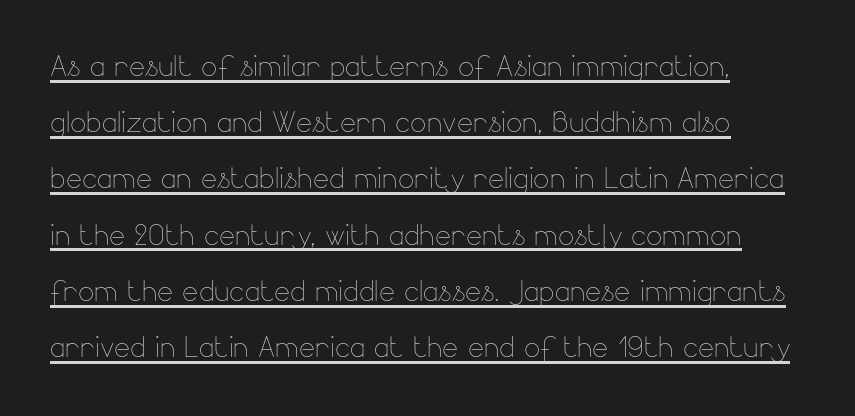
Q: Is the text bold? A: No.
Q: Is the text italic (slanted)? A: No, it is upright.
Q: Is the text underlined? A: Yes.
Q: Is the spacing between letters normal or unusually wide? A: Normal.
Q: Is the spacing between lines tight, normal or loose? A: Normal.
Q: Width (condensed, normal, or wide)? A: Normal.
Q: Stroke contrast? A: Low.
Q: x-height? A: Small.
Q: Monospaced? A: No.
